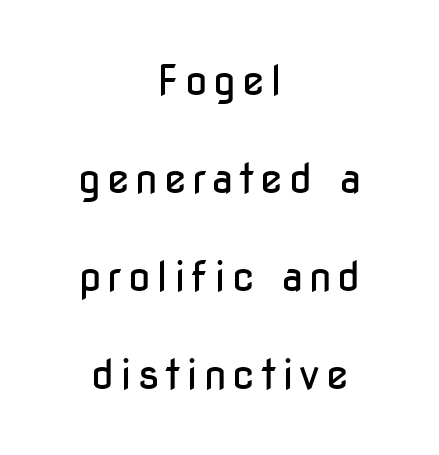
{"serif": "no", "italic": "no", "bold": "no", "weight": "regular", "width": "condensed", "stroke_contrast": "low", "x_height": "medium", "monospaced": "no", "underline": "no", "align": "center", "line_spacing": "loose", "line_spacing_ratio": 2.39, "glyph_px": 41}
